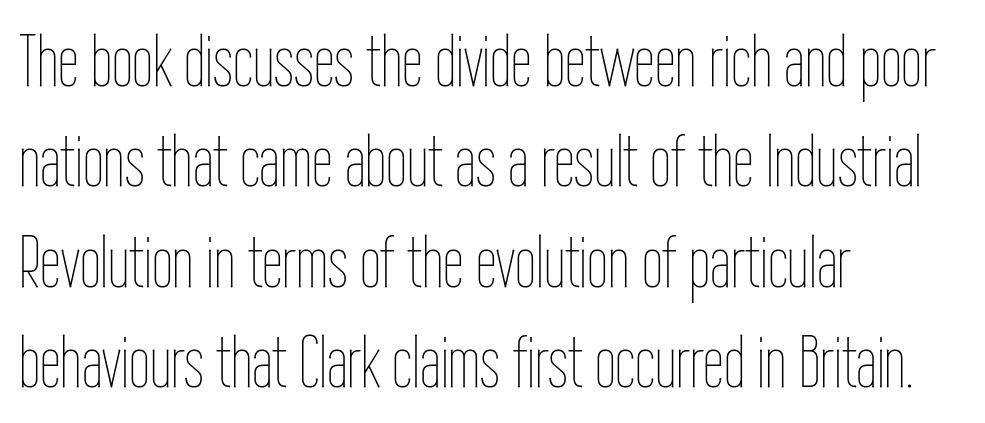
Q: Is the text bold? A: No.
Q: Is the text italic (slanted)? A: No, it is upright.
Q: Is the text underlined? A: No.
Q: How is the paragraph aligned? A: Left-aligned.
Q: Is the spacing between letters normal or unusually wide? A: Normal.
Q: Is the spacing between lines tight, normal or loose? A: Normal.
Q: Width (condensed, normal, or wide)? A: Condensed.
Q: Stroke contrast? A: Low.
Q: x-height? A: Medium.
Q: Monospaced? A: No.
